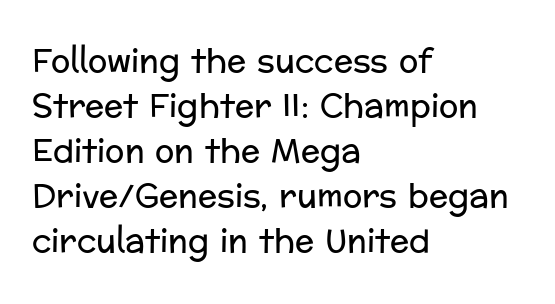
{"serif": "no", "italic": "no", "bold": "no", "weight": "regular", "width": "normal", "stroke_contrast": "low", "x_height": "medium", "monospaced": "no", "underline": "no", "align": "left", "line_spacing": "normal", "line_spacing_ratio": 1.41, "letter_spacing": "normal", "letter_spacing_em": 0.0, "glyph_px": 32}
